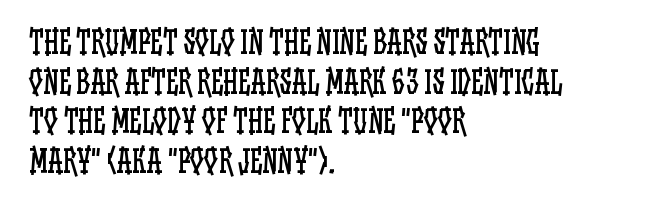
The image shows 31 px regular-weight, condensed type, upright; set left-aligned, normal line spacing (1.28x), normal letter spacing, not underlined; low stroke contrast and a large x-height.
